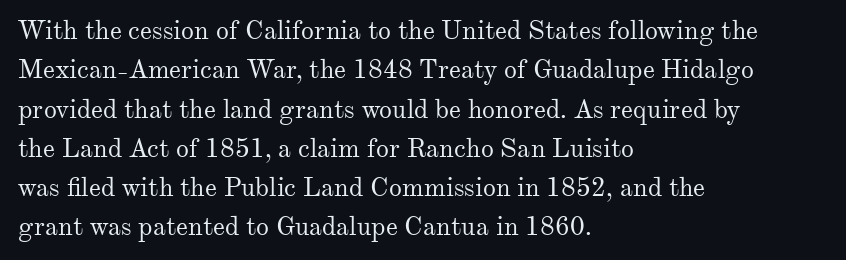
The image shows 26 px text type, upright; set left-aligned, normal line spacing (1.51x), normal letter spacing, not underlined.
